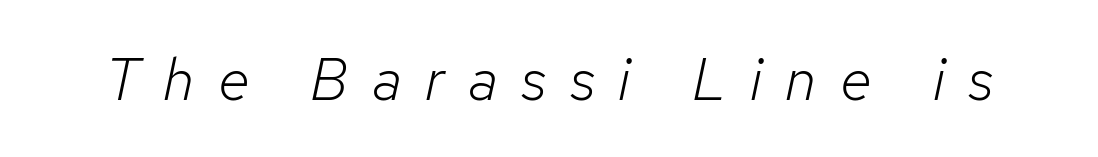
Each letter keeps its own natural width here, so spacing adapts to shape. The letterforms sit at book weight or below. Between one letter and the next there's a generous, obvious gap. Quick note: italic.
